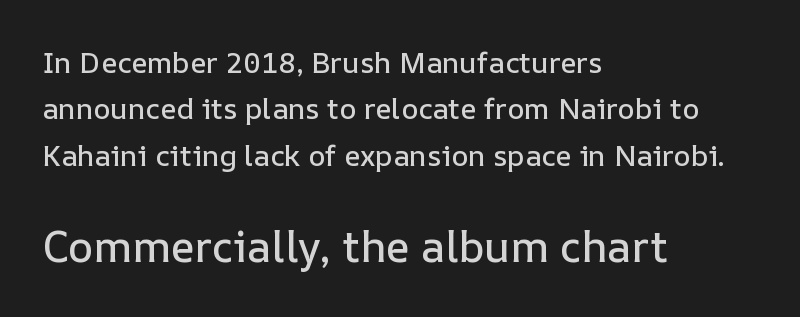
Q: Is the text italic (slanted)? A: No, it is upright.
Q: Is the text underlined? A: No.
Q: How is the paragraph aligned? A: Left-aligned.
Q: Is the spacing between letters normal or unusually wide? A: Normal.
Q: Is the spacing between lines tight, normal or loose? A: Normal.
Q: Which block of text is set in a larger size, the first (top) or the second (bottom)? A: The second (bottom) one.
Q: Width (condensed, normal, or wide)? A: Normal.
Q: Stroke contrast? A: Low.
Q: x-height? A: Medium.
Q: Monospaced? A: No.
